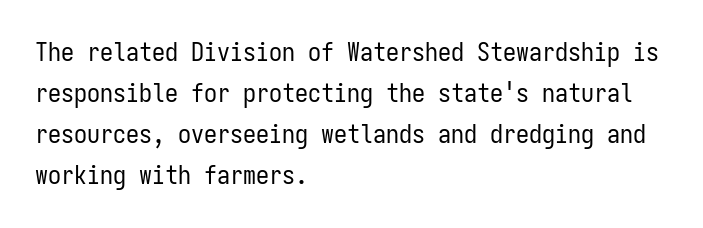
The image shows 26 px text type, upright; set left-aligned, normal line spacing (1.58x), normal letter spacing, not underlined.
